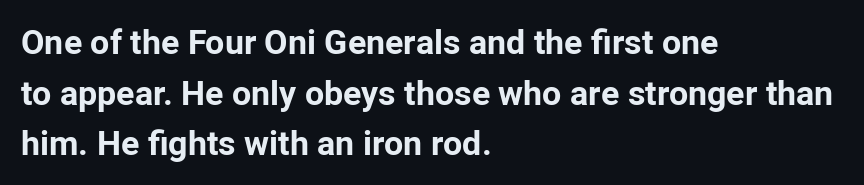
Regarding serifs, this sample does without them. This is the regular roman posture of the typeface. In terms of letterspacing, this is plain default setting. This sample is left-justified, so line endings fall wherever the words run out. The rendering uses natural spacing where letterforms have individual widths.
